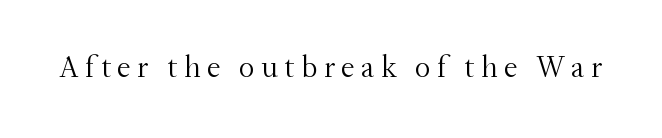
{"serif": "yes", "italic": "no", "bold": "no", "weight": "light", "width": "normal", "stroke_contrast": "medium", "x_height": "small", "monospaced": "no", "underline": "no", "letter_spacing": "wide", "letter_spacing_em": 0.2, "glyph_px": 31}
